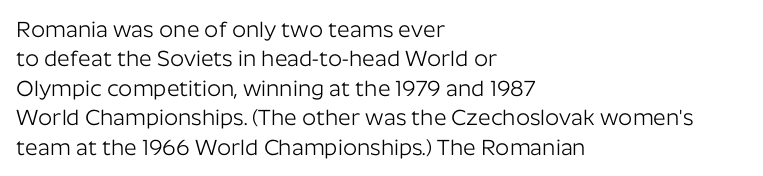
Bare-footed words on every line. Every stem runs plumb, perpendicular to the baseline. The typesetting does not lean heavy: it is not bold. Tracking value appears to be zero — textbook default spacing. The vertical gap from one line to the next is medium.
